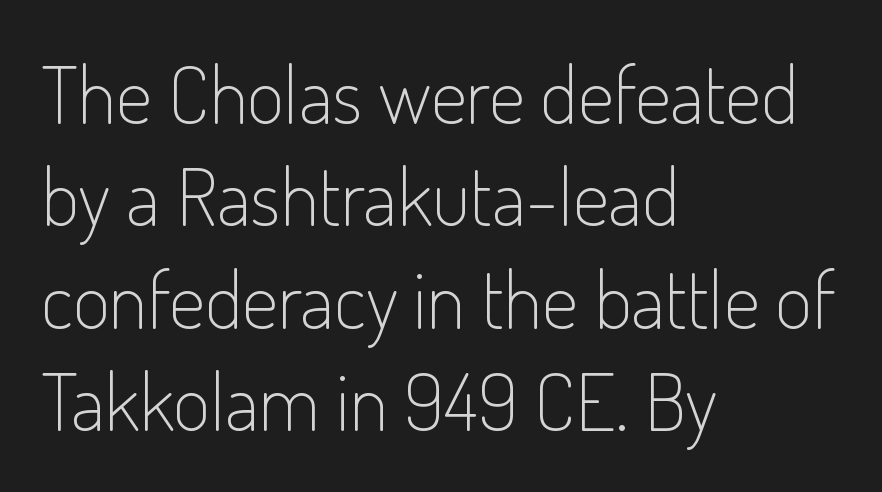
The type family on display is of the sans-serif kind. The face used here is proportionally spaced, like ordinary book or web type. Regarding leading, the lines here are spaced in the standard way. The rag falls on the right side of this text block. The space directly below the letters is spotless. Does extra space separate the letters? No, they use regular spacing.
